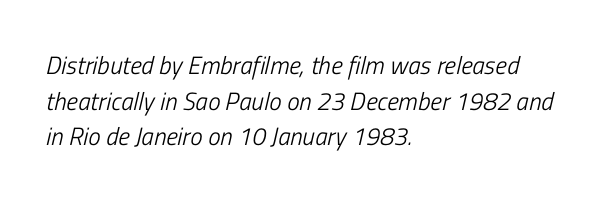
{"italic": "yes", "lean": "right", "slant_degrees": 13, "bold": "no", "underline": "no", "align": "left", "line_spacing": "normal", "line_spacing_ratio": 1.43, "letter_spacing": "normal", "letter_spacing_em": 0.0, "glyph_px": 25}
